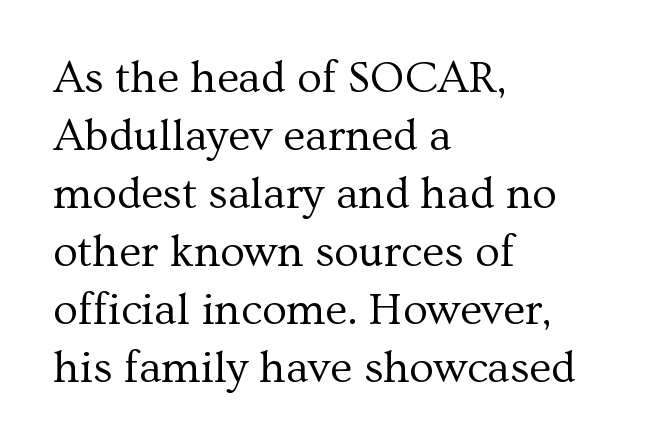
Q: Is the text bold? A: No.
Q: Is the text italic (slanted)? A: No, it is upright.
Q: Is the typeface a serif or a sans-serif typeface? A: Serif.
Q: Is the text underlined? A: No.
Q: How is the paragraph aligned? A: Left-aligned.
Q: Is the spacing between letters normal or unusually wide? A: Normal.
Q: Is the spacing between lines tight, normal or loose? A: Normal.
Q: Width (condensed, normal, or wide)? A: Normal.
Q: Stroke contrast? A: Medium.
Q: x-height? A: Medium.
Q: Monospaced? A: No.
